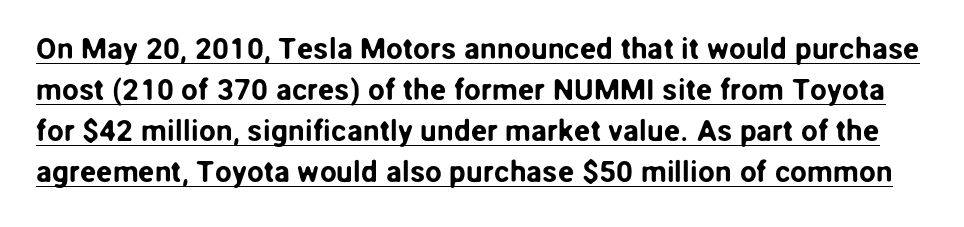
{"serif": "no", "italic": "no", "width": "normal", "stroke_contrast": "low", "x_height": "medium", "monospaced": "no", "underline": "yes", "line_spacing": "normal", "line_spacing_ratio": 1.37, "letter_spacing": "normal", "letter_spacing_em": 0.0, "glyph_px": 30}
